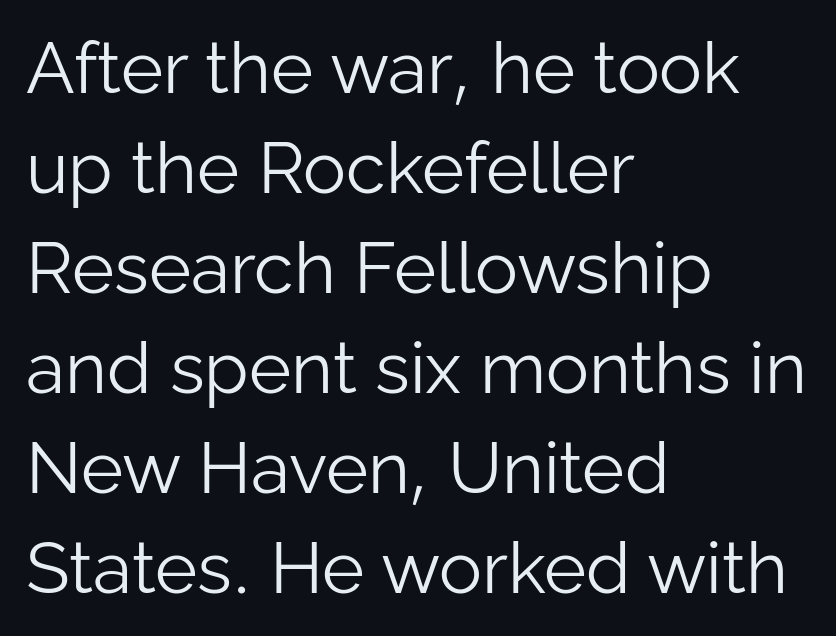
Q: Is the text bold? A: No.
Q: Is the text italic (slanted)? A: No, it is upright.
Q: Is the typeface a serif or a sans-serif typeface? A: Sans-serif.
Q: Is the text underlined? A: No.
Q: How is the paragraph aligned? A: Left-aligned.
Q: Is the spacing between letters normal or unusually wide? A: Normal.
Q: Is the spacing between lines tight, normal or loose? A: Normal.
Q: Width (condensed, normal, or wide)? A: Normal.
Q: Stroke contrast? A: Low.
Q: x-height? A: Medium.
Q: Monospaced? A: No.
